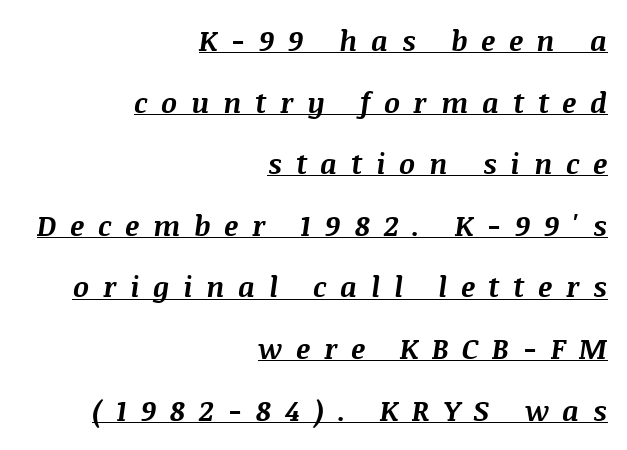
Q: Is the text bold? A: Yes.
Q: Is the text italic (slanted)? A: Yes, it leans right by about 8 degrees.
Q: Is the text underlined? A: Yes.
Q: How is the paragraph aligned? A: Right-aligned.
Q: Is the spacing between letters normal or unusually wide? A: Unusually wide.
Q: Is the spacing between lines tight, normal or loose? A: Loose.
Q: Width (condensed, normal, or wide)? A: Normal.
Q: Stroke contrast? A: Medium.
Q: x-height? A: Large.
Q: Monospaced? A: No.
